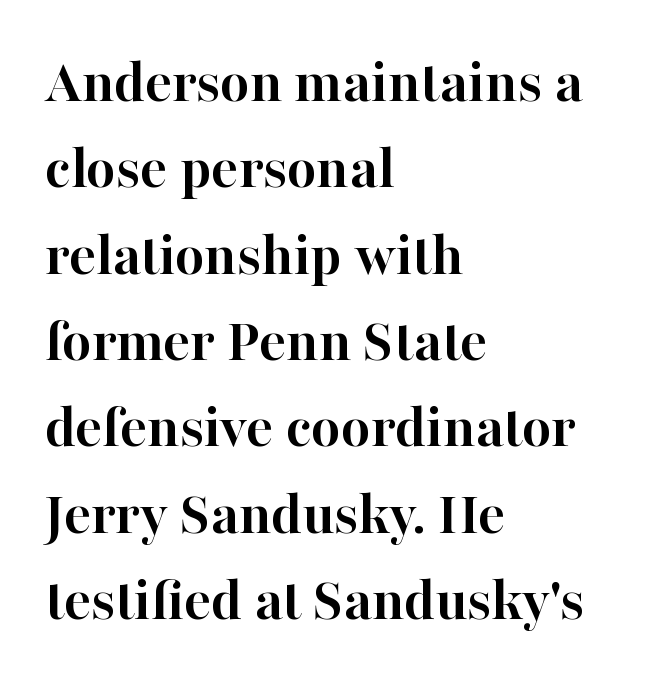
The image shows 63 px semibold serif type, upright; set left-aligned, normal line spacing (1.37x), normal letter spacing, not underlined; high stroke contrast and a medium x-height.
